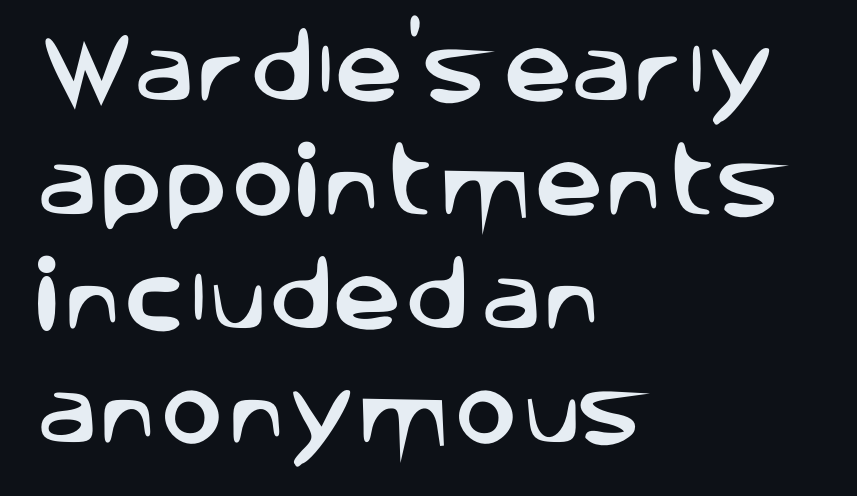
The image shows 77 px sans-serif type, upright; set left-aligned, normal line spacing (1.48x), normal letter spacing, not underlined; low stroke contrast and a large x-height.
